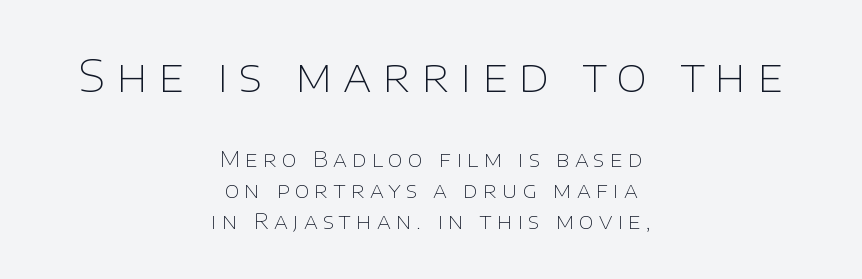
This sample is center-justified, so both line endings float freely. What kind of face is this? One without serifs — a sans. Students, note that the glyphs here are deliberately spaced far apart. The first block has been scaled up relative to the second. The lettering holds an erect, upright posture throughout. Character widths vary here, with narrow letters taking less room than wide ones.
